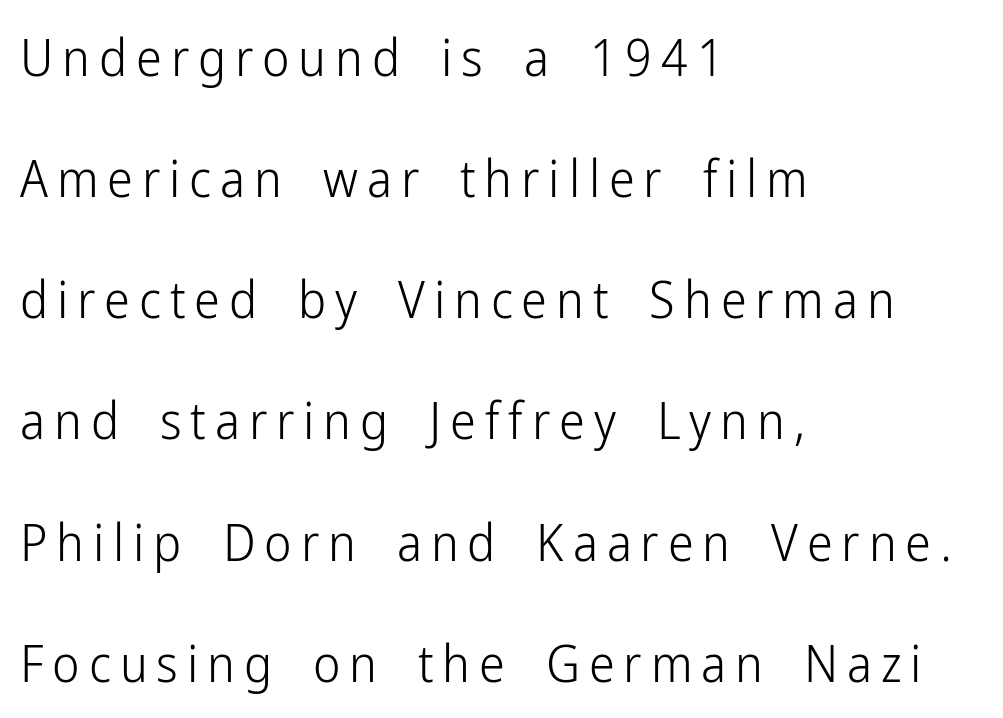
Q: Is the text bold? A: No.
Q: Is the text italic (slanted)? A: No, it is upright.
Q: Is the typeface a serif or a sans-serif typeface? A: Sans-serif.
Q: Is the text underlined? A: No.
Q: How is the paragraph aligned? A: Left-aligned.
Q: Is the spacing between lines tight, normal or loose? A: Loose.
Q: Width (condensed, normal, or wide)? A: Condensed.
Q: Stroke contrast? A: Low.
Q: x-height? A: Medium.
Q: Monospaced? A: No.
